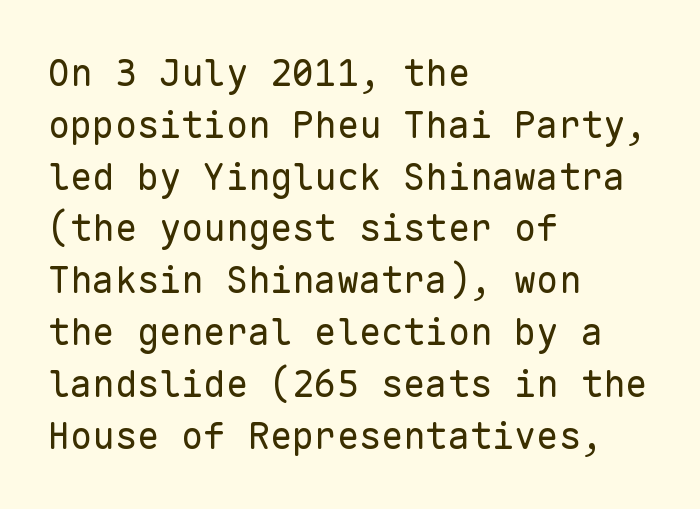
{"serif": "no", "italic": "no", "bold": "no", "weight": "regular", "width": "normal", "stroke_contrast": "low", "x_height": "medium", "monospaced": "yes", "underline": "no", "align": "left", "line_spacing": "normal", "line_spacing_ratio": 1.4, "letter_spacing": "normal", "letter_spacing_em": 0.0, "glyph_px": 37}
